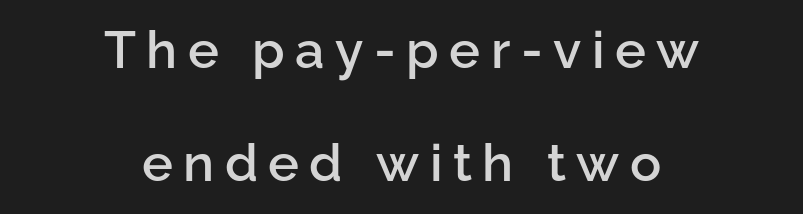
Here the designer chose a conventional face with non-uniform glyph widths. Every row of glyphs is offset so its center matches the block's center. Just letters on the line, the space beneath them empty. The passage shown is typeset with a sans-serif family.
